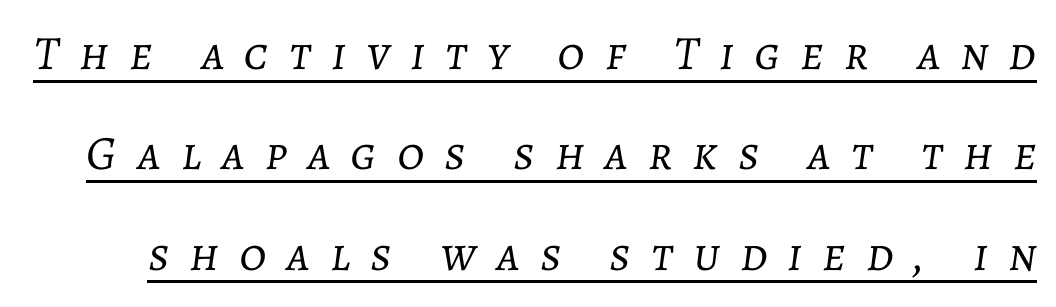
Q: Is the text bold? A: No.
Q: Is the text italic (slanted)? A: Yes, it leans right by about 7 degrees.
Q: Is the text underlined? A: Yes.
Q: Is the spacing between letters normal or unusually wide? A: Unusually wide.
Q: Is the spacing between lines tight, normal or loose? A: Loose.
Q: Width (condensed, normal, or wide)? A: Normal.
Q: Stroke contrast? A: Low.
Q: x-height? A: Medium.
Q: Monospaced? A: No.
